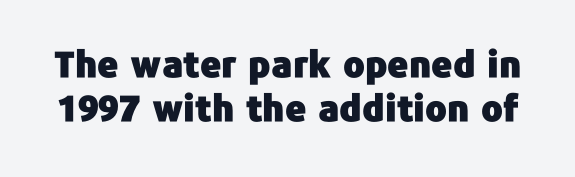
The image shows 36 px sans-serif type, upright; set line spacing 1.21x, normal letter spacing, not underlined; low stroke contrast and a medium x-height.
